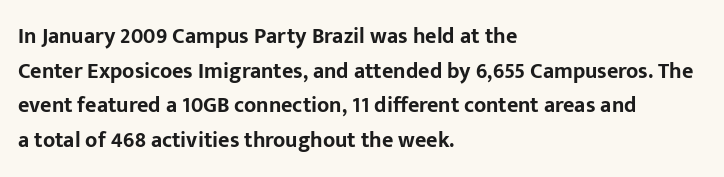
This sample uses an upright cut, with every glyph sitting square on the baseline. Whoever set this chose a conventional vertical rhythm. Students, note that the glyphs here touch the page at normal intervals. Strokes here are thick enough to call this a true bold.
